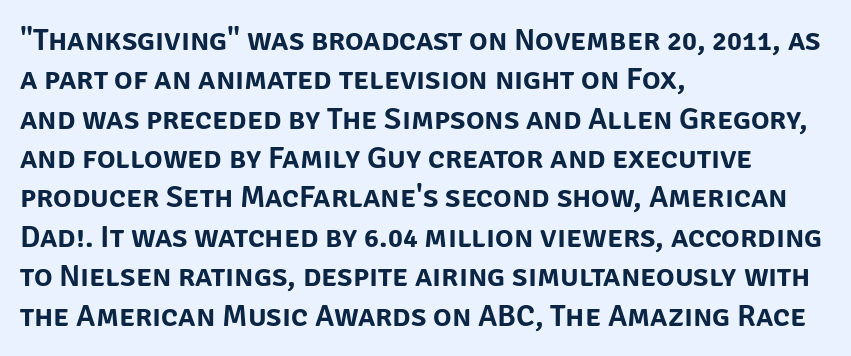
Q: Is the text italic (slanted)? A: No, it is upright.
Q: Is the typeface a serif or a sans-serif typeface? A: Sans-serif.
Q: Is the text underlined? A: No.
Q: How is the paragraph aligned? A: Left-aligned.
Q: Is the spacing between letters normal or unusually wide? A: Normal.
Q: Is the spacing between lines tight, normal or loose? A: Normal.
Q: Width (condensed, normal, or wide)? A: Normal.
Q: Stroke contrast? A: Low.
Q: x-height? A: Large.
Q: Monospaced? A: No.
